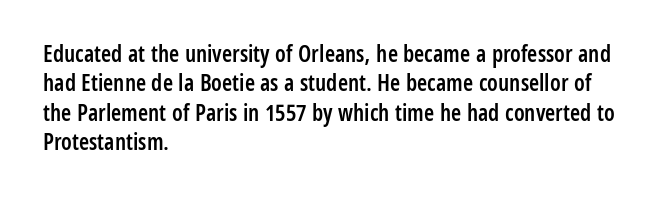
All the whitespace from short lines collects on the right. You could call the tracking neutral — neither tight nor loose. The axis of the letterforms is exactly vertical. Honestly, there is no underline to notice here at all.
